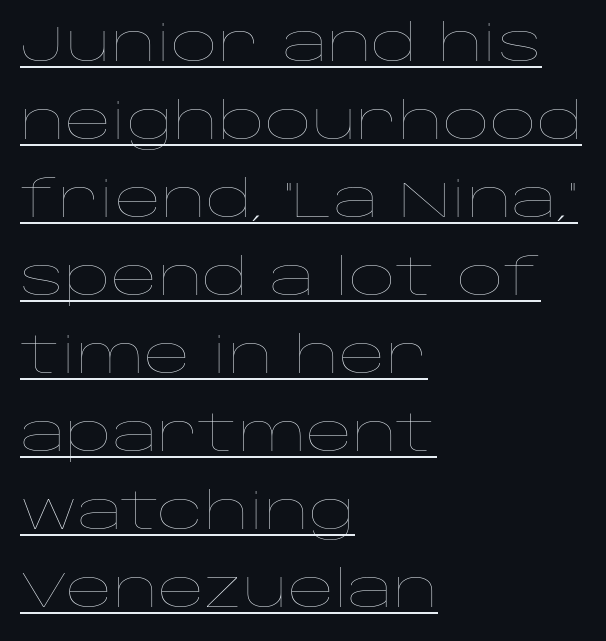
The image shows 51 px thin, wide type, upright; set left-aligned, normal line spacing (1.53x), normal letter spacing, underlined; low stroke contrast and a large x-height.
